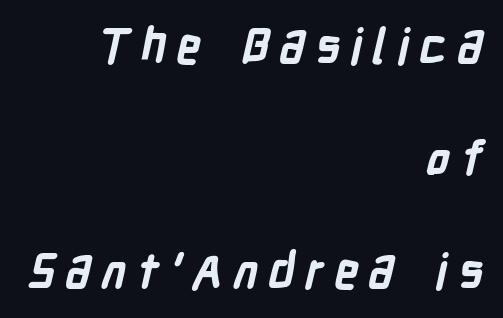
The image shows 48 px bold, condensed sans-serif type; set right-aligned, loose line spacing (2.34x), unusually wide letter spacing (+0.21 em), not underlined; low stroke contrast and a medium x-height.
